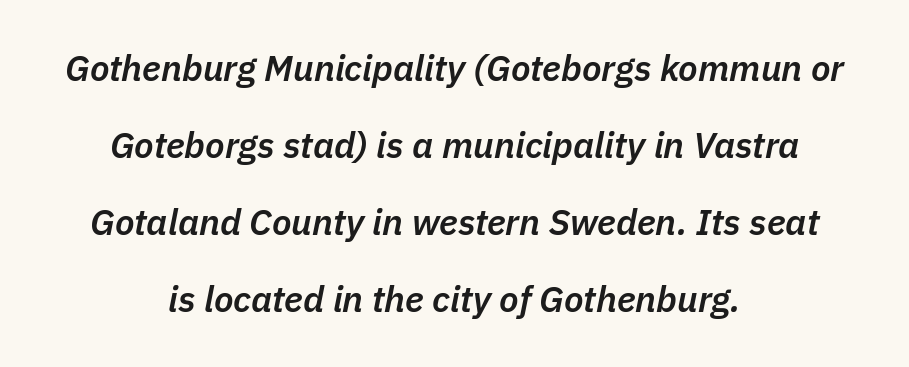
Slanted lettering throughout. Short and long lines alike share a common midpoint. No extra tracking has been applied to these lines. A typesetter would call this proportional, since set widths differ per character. Check the space under the baseline: it is left empty. What weight is shown? A semibold, between regular and bold.
